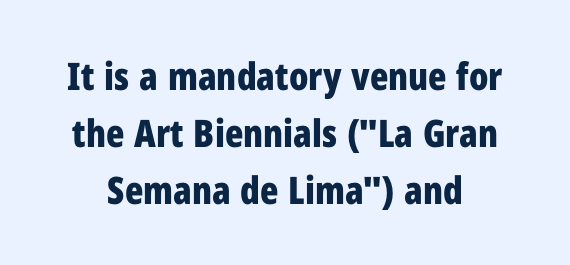
The typesetting leans heavy: a genuine bold. Honestly, the row spacing looks completely unremarkable. Font category for this specimen: sans-serif. These lines are rendered in a variable-pitch font. The zone under the glyphs is completely vacant.
